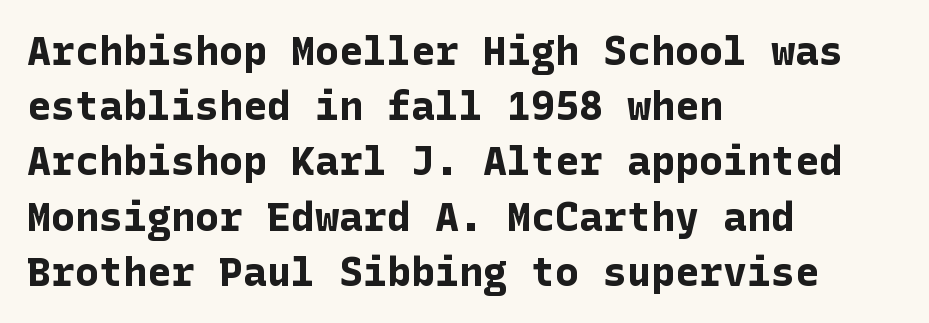
{"serif": "no", "italic": "no", "bold": "yes", "weight": "bold", "width": "normal", "stroke_contrast": "low", "x_height": "medium", "underline": "no", "align": "left", "line_spacing": "normal", "line_spacing_ratio": 1.38, "letter_spacing": "normal", "letter_spacing_em": 0.0, "glyph_px": 40}
